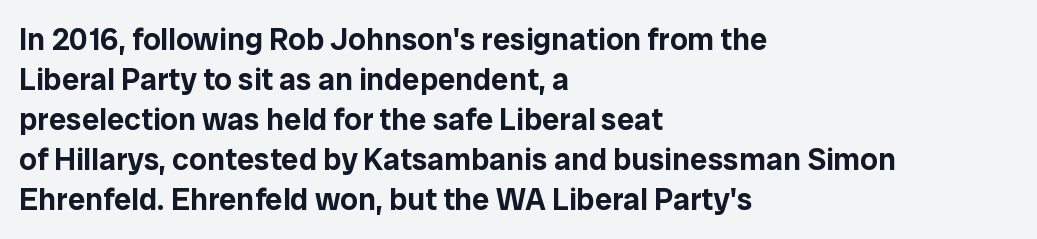
The image shows 31 px sans-serif type, upright; set left-aligned, normal line spacing (1.29x), normal letter spacing, not underlined; low stroke contrast and a medium x-height.
